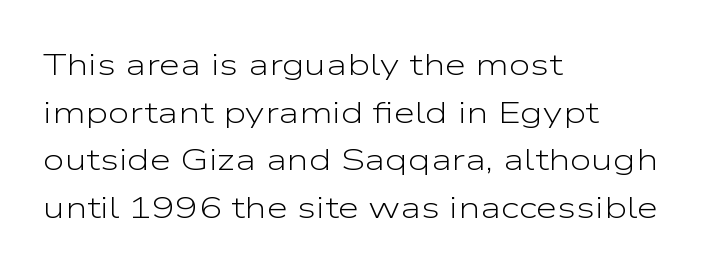
Q: Is the text bold? A: No.
Q: Is the text italic (slanted)? A: No, it is upright.
Q: Is the typeface a serif or a sans-serif typeface? A: Sans-serif.
Q: Is the text underlined? A: No.
Q: How is the paragraph aligned? A: Left-aligned.
Q: Is the spacing between letters normal or unusually wide? A: Normal.
Q: Is the spacing between lines tight, normal or loose? A: Normal.
Q: Width (condensed, normal, or wide)? A: Wide.
Q: Stroke contrast? A: Low.
Q: x-height? A: Medium.
Q: Monospaced? A: No.
